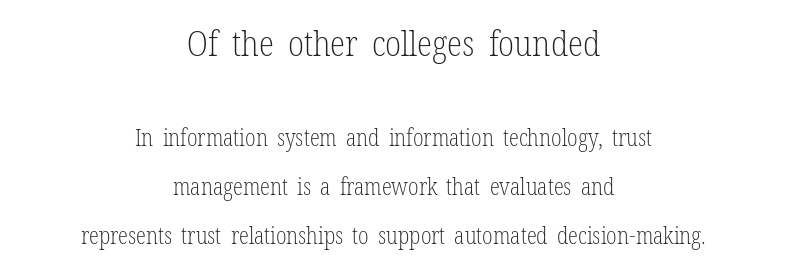
Q: Is the text bold? A: No.
Q: Is the text italic (slanted)? A: No, it is upright.
Q: Is the typeface a serif or a sans-serif typeface? A: Serif.
Q: Is the text underlined? A: No.
Q: How is the paragraph aligned? A: Centered.
Q: Is the spacing between letters normal or unusually wide? A: Normal.
Q: Is the spacing between lines tight, normal or loose? A: Loose.
Q: Which block of text is set in a larger size, the first (top) or the second (bottom)? A: The first (top) one.
Q: Width (condensed, normal, or wide)? A: Condensed.
Q: Stroke contrast? A: Low.
Q: x-height? A: Medium.
Q: Monospaced? A: No.
